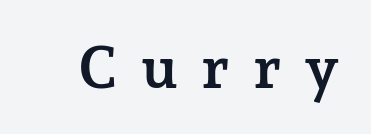
The image shows 60 px semibold serif type, upright; set unusually wide letter spacing (+0.38 em), not underlined; low stroke contrast and a medium x-height.
